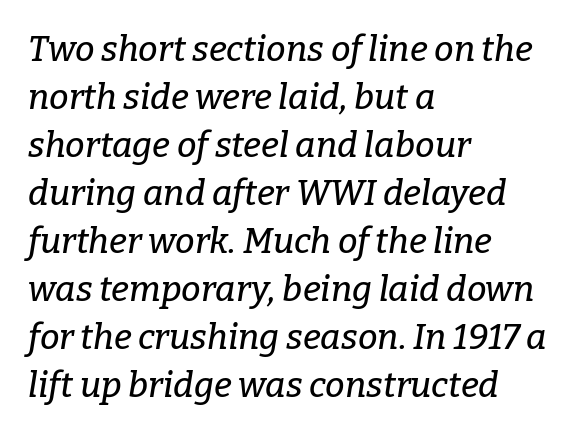
The image shows 35 px serif type, italic (leaning right); set left-aligned, normal line spacing (1.37x), normal letter spacing, not underlined; low stroke contrast and a medium x-height.
